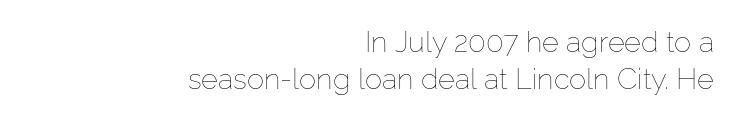
The lines are quadded right. In terms of posture, this sample is upright. This sample has the flowing, uneven cadence of proportional lettering. Standard letterfit; no display-style spreading of the glyphs.
